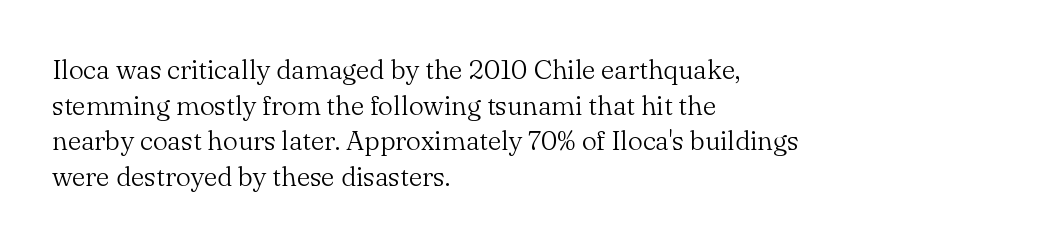
Q: Is the text bold? A: No.
Q: Is the text italic (slanted)? A: No, it is upright.
Q: Is the text underlined? A: No.
Q: How is the paragraph aligned? A: Left-aligned.
Q: Is the spacing between letters normal or unusually wide? A: Normal.
Q: Is the spacing between lines tight, normal or loose? A: Normal.
